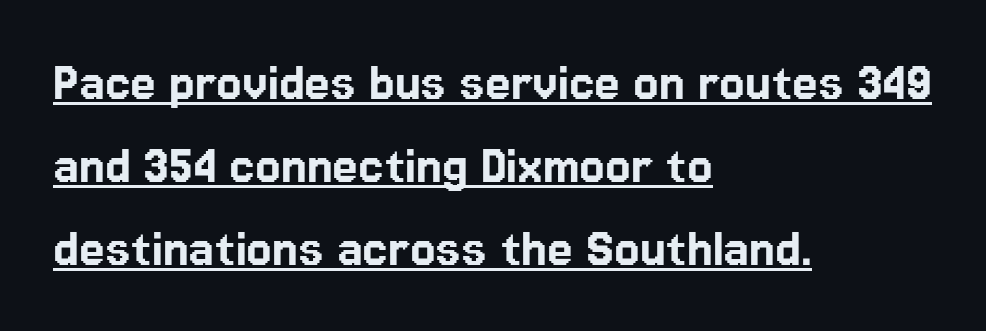
{"serif": "no", "italic": "no", "width": "normal", "stroke_contrast": "low", "x_height": "medium", "monospaced": "no", "underline": "yes", "align": "left", "line_spacing": "normal", "line_spacing_ratio": 1.43, "letter_spacing": "normal", "letter_spacing_em": 0.0, "glyph_px": 58}
